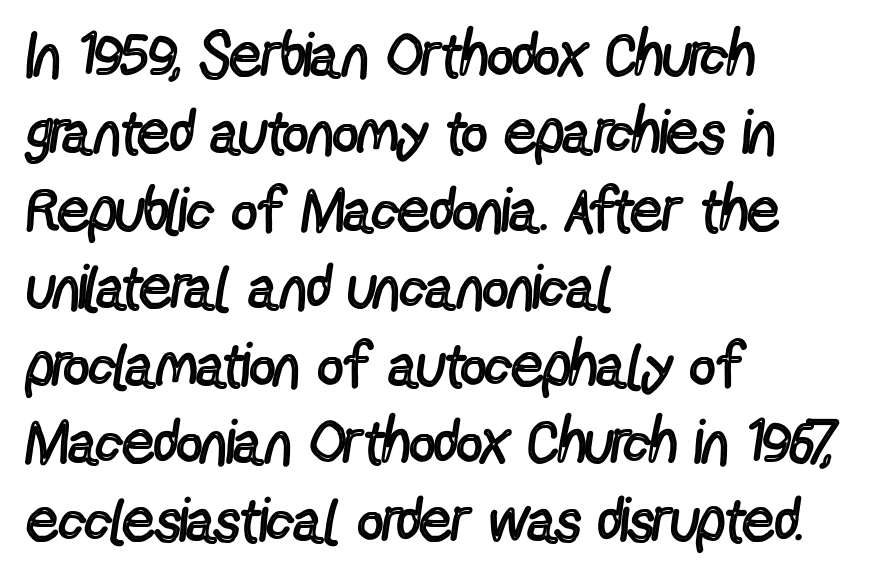
The rendering uses a moderate line-height, typical for paragraphs. The gap between lines stays unmarked. Students, note that the glyphs here touch the page at normal intervals.
